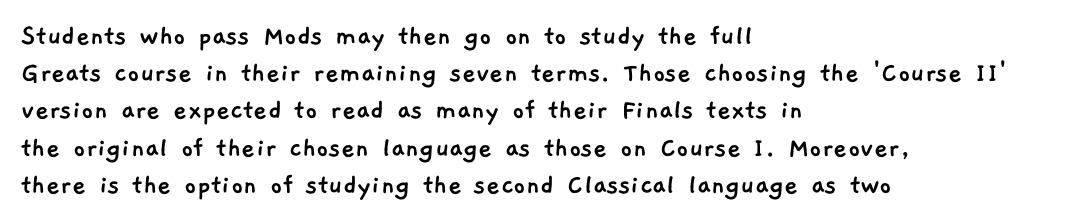
{"serif": "no", "width": "normal", "stroke_contrast": "low", "x_height": "medium", "monospaced": "no", "underline": "no", "align": "left", "line_spacing_ratio": 1.24, "letter_spacing": "normal", "letter_spacing_em": 0.0, "glyph_px": 30}
